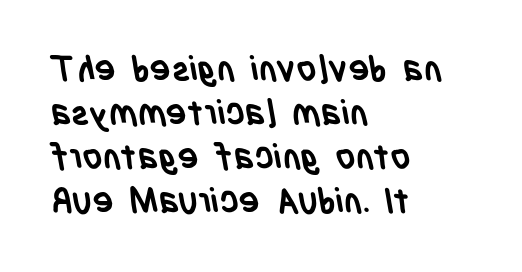
{"serif": "no", "bold": "yes", "weight": "semibold", "width": "condensed", "stroke_contrast": "low", "x_height": "large", "monospaced": "no", "underline": "no", "align": "left", "line_spacing": "normal", "line_spacing_ratio": 1.26, "letter_spacing": "normal", "letter_spacing_em": 0.0, "glyph_px": 35}
